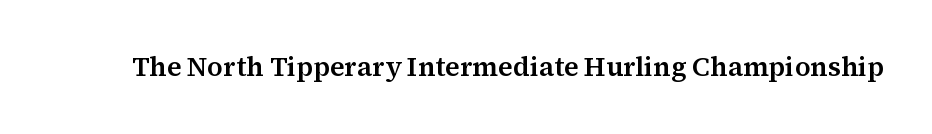
This rendering leaves character spacing at its baseline value. Has an underline been added? It has not. No italicization has been applied; the sample stays upright.
